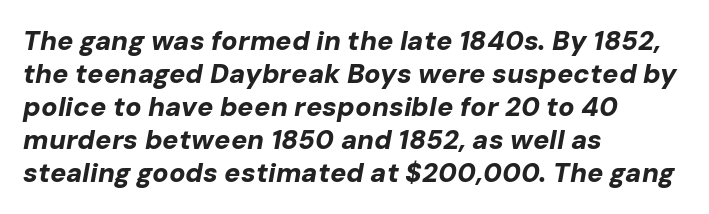
Is the type bold? Yes — the strokes are clearly thick and heavy. Unmarked baselines from the first word to the last. The whole block is typeset with a tilt. Nothing unusual about the tracking: characters are spaced as the font intends. The compositor pushed each line to the left boundary.
